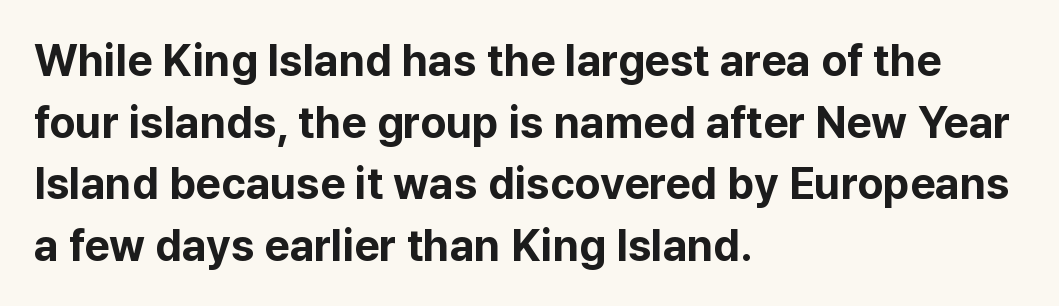
Unlike italic type, these characters show no tilt at all. The space directly below the letters is spotless. Varying glyph widths throughout — classic text-font behaviour. Plenty of ink on the page — the face is bold. The ragged edge is on the right, which tells us the setting is flush left.
